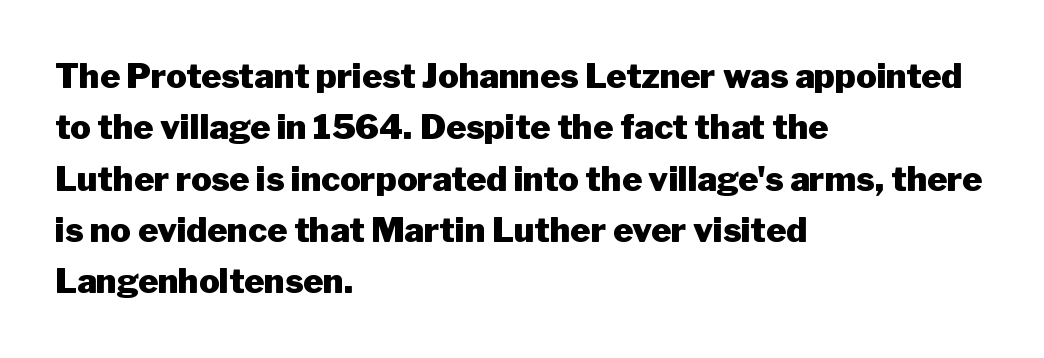
What's the leading like? Ordinary, nothing unusual. Does the copy run flush right? No — it runs flush left. Characters follow at the spacing the type designer built in. Strokes here are thick enough to call this a true bold. Observe the absence of serifs on each vertical stroke in this sample. Nope, not italic — everything's standing straight.
